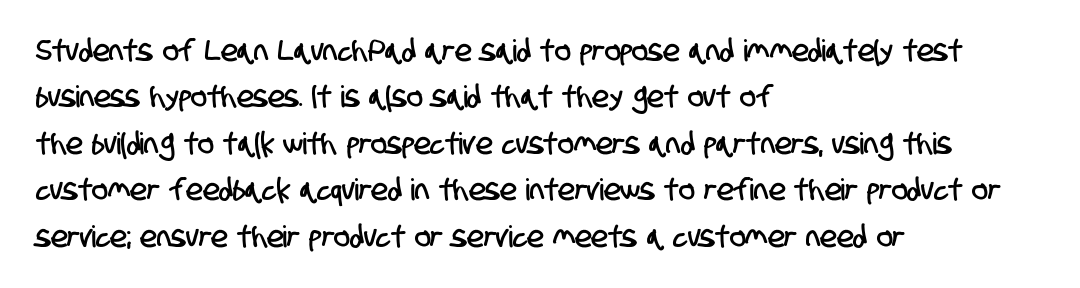
The face used here is a sans, in the tradition of grotesques and geometrics. A typesetter would call this leading conventional body-copy spacing. The type is set solid horizontally, with unmodified tracking. The space directly below the letters is spotless.
